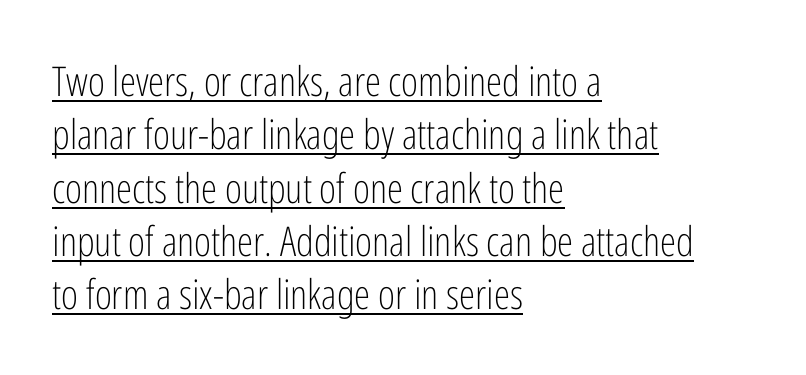
Q: Is the text bold? A: No.
Q: Is the text italic (slanted)? A: No, it is upright.
Q: Is the typeface a serif or a sans-serif typeface? A: Sans-serif.
Q: Is the text underlined? A: Yes.
Q: How is the paragraph aligned? A: Left-aligned.
Q: Is the spacing between letters normal or unusually wide? A: Normal.
Q: Is the spacing between lines tight, normal or loose? A: Normal.
Q: Width (condensed, normal, or wide)? A: Condensed.
Q: Stroke contrast? A: Low.
Q: x-height? A: Medium.
Q: Monospaced? A: No.
